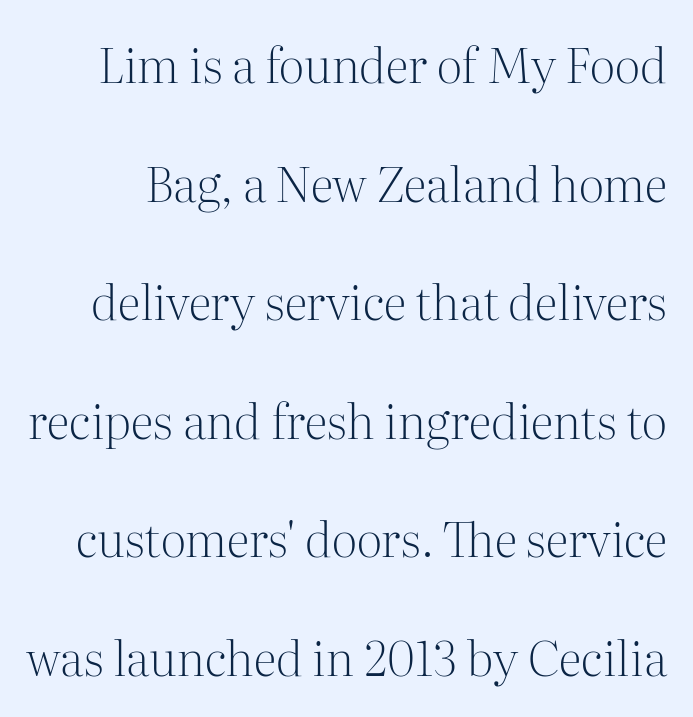
The typesetting does not lean heavy: it is not bold. Airy leading. These lines are rendered in a variable-pitch font. A typesetter would call this zero additional tracking. Is there any slant? The stems are plumb. Is this a sans? No — the strokes have serifs.
